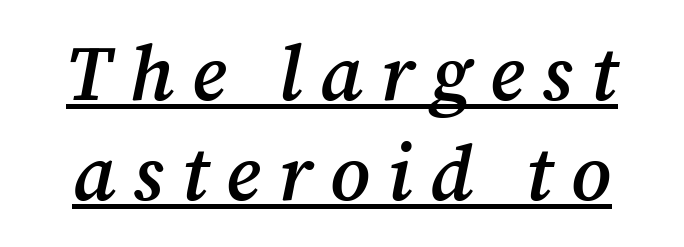
{"serif": "yes", "italic": "yes", "lean": "right", "slant_degrees": 12, "bold": "semi", "weight": "semibold", "width": "normal", "stroke_contrast": "medium", "x_height": "medium", "monospaced": "no", "underline": "yes", "line_spacing": "normal", "line_spacing_ratio": 1.3, "letter_spacing": "wide", "letter_spacing_em": 0.23, "glyph_px": 77}
